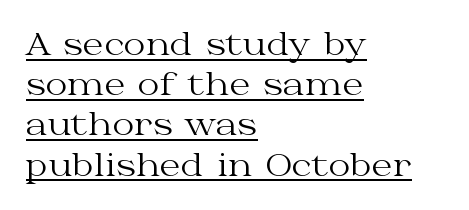
Each word holds together tightly as a unit, with standard inter-letter gaps. The weight tops out at a normal text grade. I'd call this a serif setting — the letters wear small feet. Caption: lettering with a line underneath.
